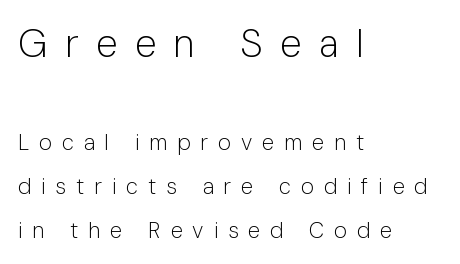
The type sits square on the baseline with zero lean. Look at the tracking — it's clearly loosened, letters drifting apart. Glance below the letters and you will spot only blank space. The letters look calm and open, with moderate or lighter stems. Character size in the leading block exceeds that of the trailing block.
